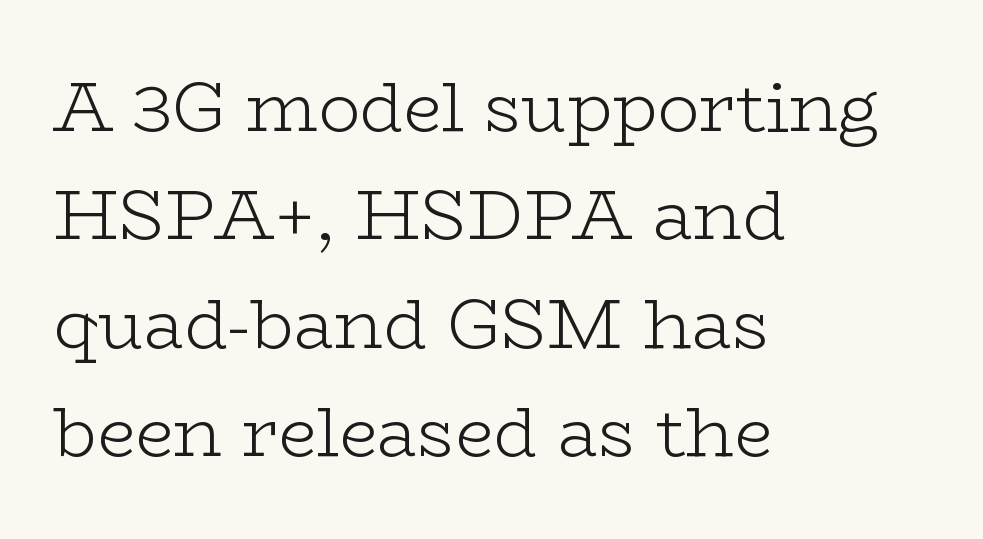
Descender tails drop into unmarked territory. Proportional: the letters do not fall into vertical columns. Glyph-to-glyph distance matches everyday printed text. The rendering anchors every line to the left-hand side. Each letter's strokes conclude with small projecting serifs. The typography opts for an upright posture over an oblique one.
